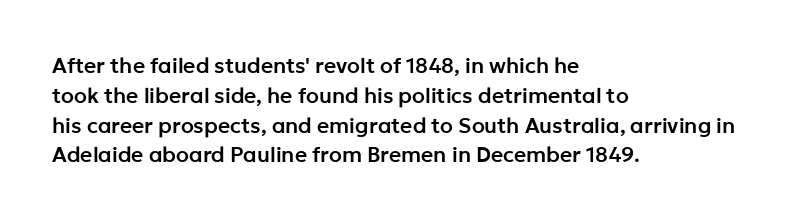
Which margin do the lines hug? The left one — the right edge is uneven. The letters stand upright; this is a roman face. Any mark beneath the type? The region is blank. The space between consecutive lines is moderate. No extra tracking has been applied to these lines.
